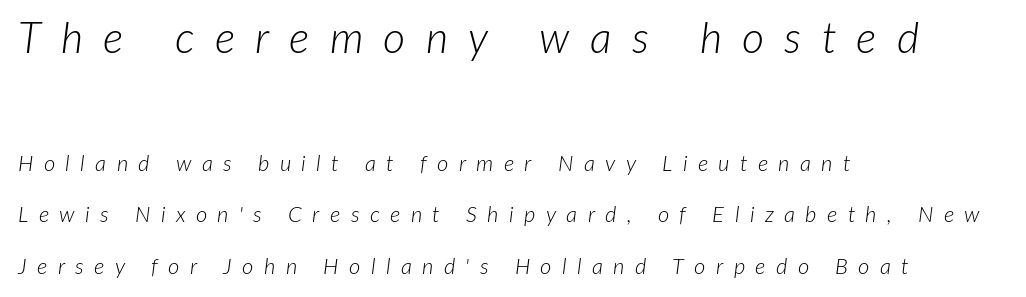
{"italic": "yes", "lean": "right", "slant_degrees": 7, "bold": "no", "weight": "light", "width": "normal", "stroke_contrast": "low", "x_height": "medium", "monospaced": "no", "underline": "no", "align": "left", "line_spacing": "loose", "line_spacing_ratio": 2.34, "letter_spacing": "wide", "letter_spacing_em": 0.47, "larger_block": "first", "size_ratio": 1.95, "glyph_px": 43}
